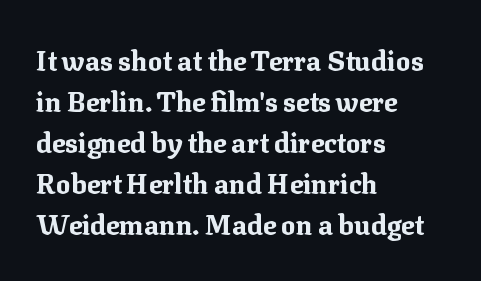
{"italic": "no", "bold": "yes", "underline": "no", "align": "left", "line_spacing": "normal", "line_spacing_ratio": 1.52, "letter_spacing": "normal", "letter_spacing_em": 0.0, "glyph_px": 27}
